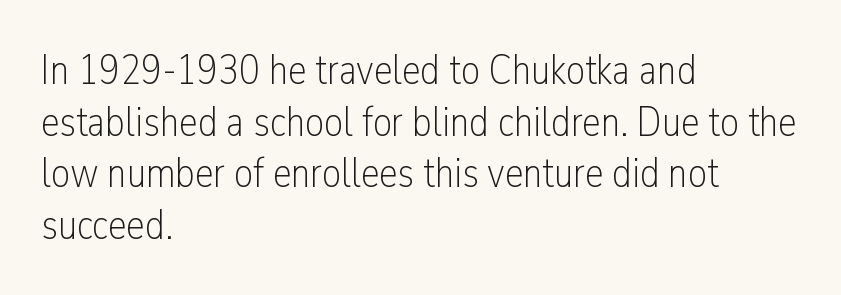
{"serif": "no", "italic": "no", "bold": "no", "weight": "light", "width": "condensed", "stroke_contrast": "low", "x_height": "medium", "monospaced": "no", "underline": "no", "align": "left", "line_spacing_ratio": 1.23, "letter_spacing": "normal", "letter_spacing_em": 0.0, "glyph_px": 42}
